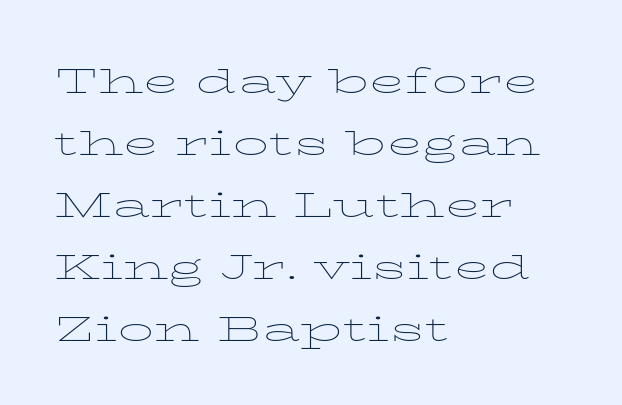
The image shows 47 px thin, wide type, upright; set left-aligned, normal line spacing (1.32x), normal letter spacing, not underlined; low stroke contrast and a medium x-height.
